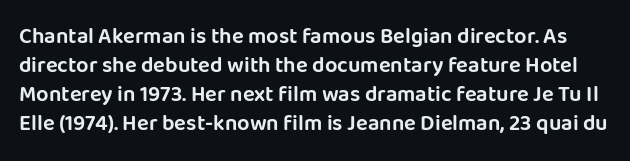
Q: Is the text italic (slanted)? A: No, it is upright.
Q: Is the text underlined? A: No.
Q: Is the spacing between letters normal or unusually wide? A: Normal.
Q: Is the spacing between lines tight, normal or loose? A: Normal.
